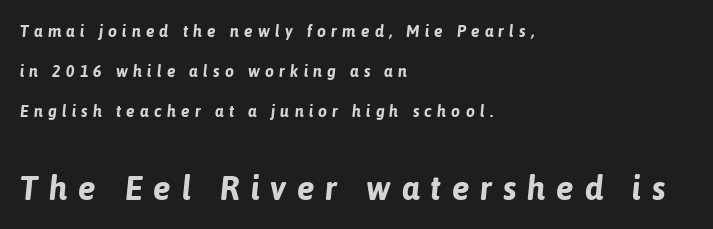
Q: Is the text bold? A: Yes.
Q: Is the text italic (slanted)? A: Yes, it leans right by about 6 degrees.
Q: Is the text underlined? A: No.
Q: How is the paragraph aligned? A: Left-aligned.
Q: Is the spacing between letters normal or unusually wide? A: Unusually wide.
Q: Is the spacing between lines tight, normal or loose? A: Loose.
Q: Which block of text is set in a larger size, the first (top) or the second (bottom)? A: The second (bottom) one.
Q: Width (condensed, normal, or wide)? A: Normal.
Q: Stroke contrast? A: Low.
Q: x-height? A: Medium.
Q: Monospaced? A: No.
